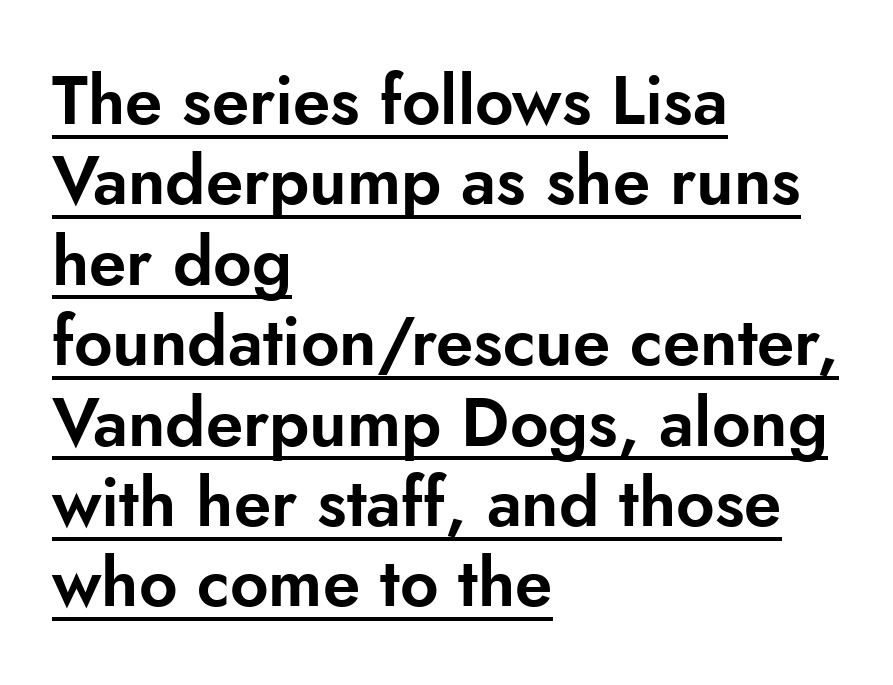
A typesetter would call this proportional, since set widths differ per character. Casual observation: everything's shoved over to the left. Nothing unusual about the tracking: characters are spaced as the font intends. The typography opts for an upright posture over an oblique one. These lines are composed in type without serifs. Somebody hit Ctrl+U on this one — the words are underlined.
